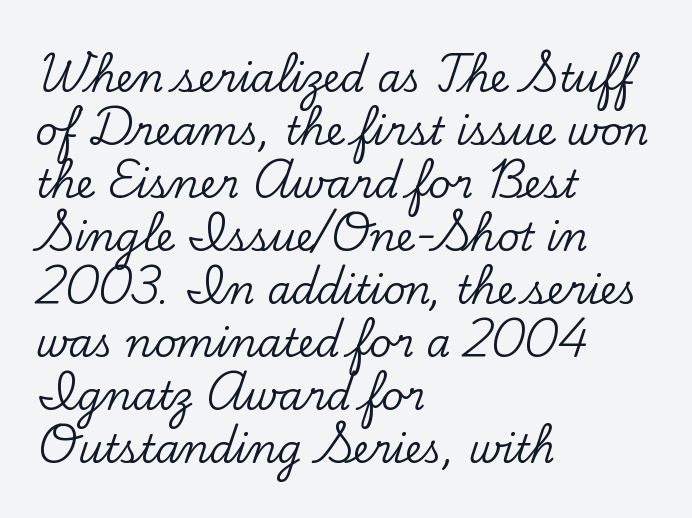
Letters rest on an invisible, unmarked baseline. Tracking here is standard; glyphs follow each other at the usual distance. One glance says typical: line gaps are just what's usual. Left-aligned paragraph, ragged on the right. Here the designer chose a conventional face with non-uniform glyph widths.
